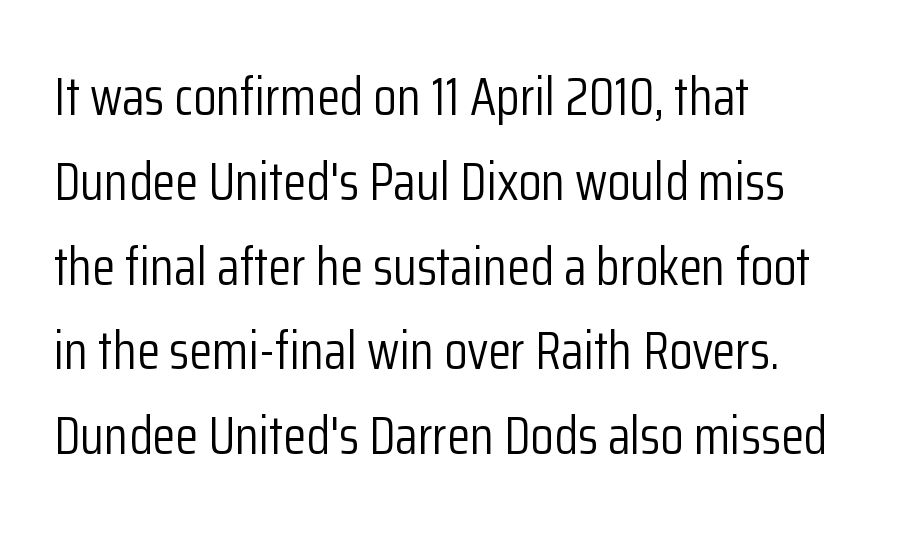
The image shows 53 px light, condensed sans-serif type, upright; set left-aligned, normal line spacing (1.6x), normal letter spacing, not underlined; low stroke contrast and a medium x-height.
